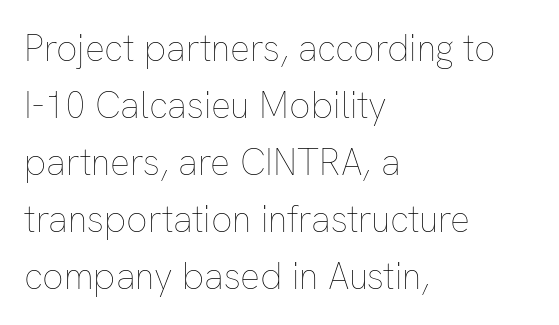
This block has exactly the height ordinary leading produces. The face used here is proportionally spaced, like ordinary book or web type. The gap between lines stays unmarked. You could call the tracking neutral — neither tight nor loose. One-word summary of the alignment: left.
